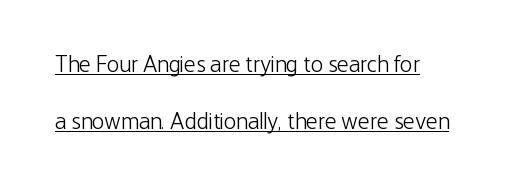
The type is set solid horizontally, with unmodified tracking. Leading is clearly above the norm, producing a sparse column. A continuous stroke trails under the words, as in a hyperlink. Heft: none added — not bold.
